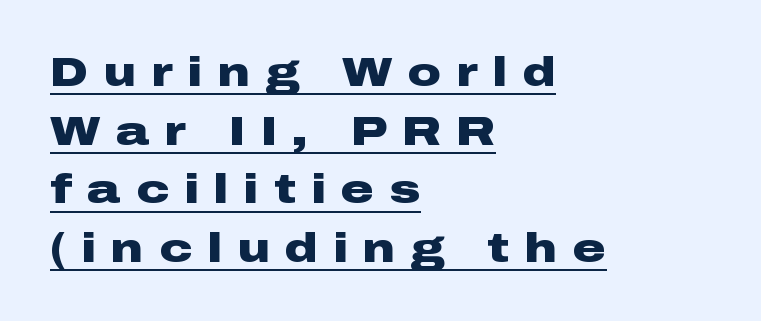
The image shows 41 px heavy, wide sans-serif type, upright; set left-aligned, normal line spacing (1.43x), unusually wide letter spacing (+0.38 em), underlined; low stroke contrast and a medium x-height.
